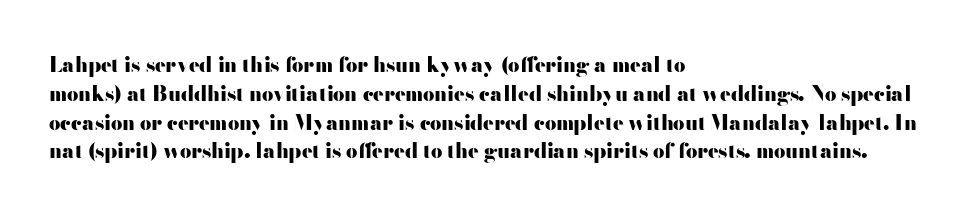
Q: Is the text bold? A: Yes.
Q: Is the text italic (slanted)? A: No, it is upright.
Q: Is the text underlined? A: No.
Q: How is the paragraph aligned? A: Left-aligned.
Q: Is the spacing between letters normal or unusually wide? A: Normal.
Q: Is the spacing between lines tight, normal or loose? A: Normal.
